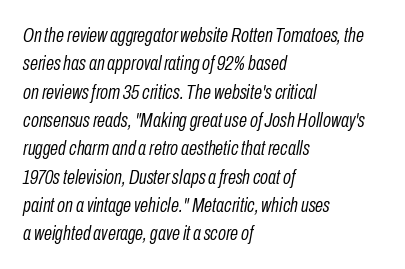
The image shows 21 px text type, italic (leaning right); set left-aligned, normal line spacing (1.35x), normal letter spacing, not underlined.
